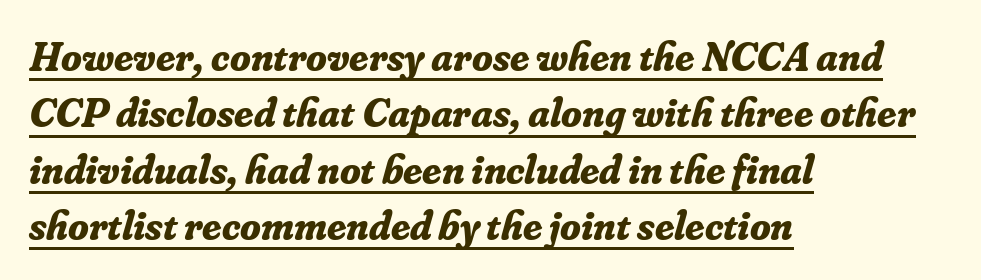
Q: Is the text bold? A: Yes.
Q: Is the text italic (slanted)? A: Yes, it leans right by about 16 degrees.
Q: Is the typeface a serif or a sans-serif typeface? A: Serif.
Q: Is the text underlined? A: Yes.
Q: How is the paragraph aligned? A: Left-aligned.
Q: Is the spacing between letters normal or unusually wide? A: Normal.
Q: Is the spacing between lines tight, normal or loose? A: Normal.
Q: Width (condensed, normal, or wide)? A: Normal.
Q: Stroke contrast? A: Low.
Q: x-height? A: Small.
Q: Monospaced? A: No.
